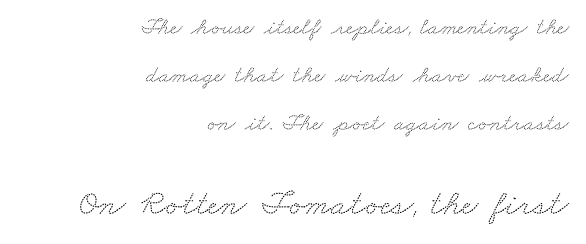
Unlike a clean sans, this face finishes its strokes with serifs. Line endings align vertically; line beginnings do not. The lower block of text is set noticeably larger than the block above it. Compared with typical body copy, the letter spacing here is the same. This sample has the flowing, uneven cadence of proportional lettering. Is there much room between lines? Yes — plenty of vertical air separates them.
